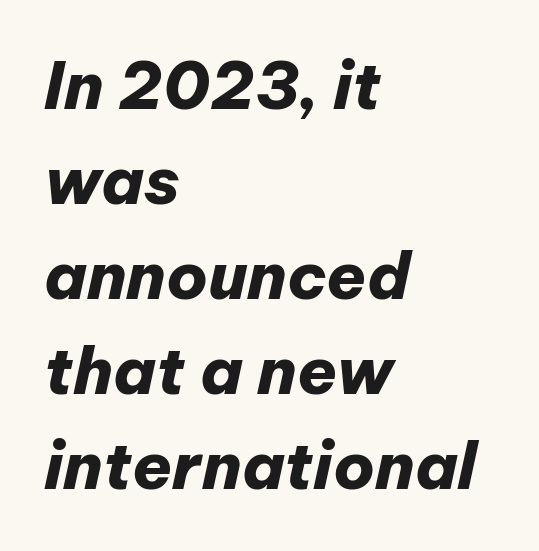
Q: Is the text bold? A: Yes.
Q: Is the text italic (slanted)? A: Yes, it leans right by about 12 degrees.
Q: Is the text underlined? A: No.
Q: How is the paragraph aligned? A: Left-aligned.
Q: Is the spacing between letters normal or unusually wide? A: Normal.
Q: Is the spacing between lines tight, normal or loose? A: Normal.
Q: Width (condensed, normal, or wide)? A: Normal.
Q: Stroke contrast? A: Low.
Q: x-height? A: Medium.
Q: Monospaced? A: No.
